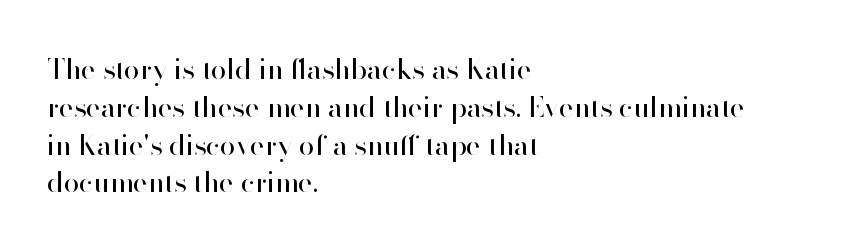
Does extra space separate the letters? No, they use regular spacing. Posture: straight, roman, zero tilt. A sans-serif font was chosen for this passage. What's the leading like? Ordinary, nothing unusual. The font is comparable to plain body text, perhaps lighter. This sample is left-justified, so line endings fall wherever the words run out.
